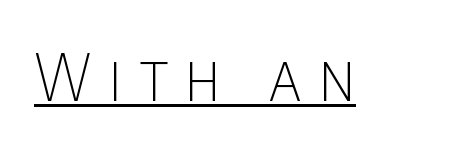
{"serif": "no", "italic": "no", "bold": "no", "weight": "thin", "width": "condensed", "stroke_contrast": "low", "x_height": "large", "monospaced": "no", "underline": "yes", "letter_spacing": "wide", "letter_spacing_em": 0.27, "glyph_px": 65}
